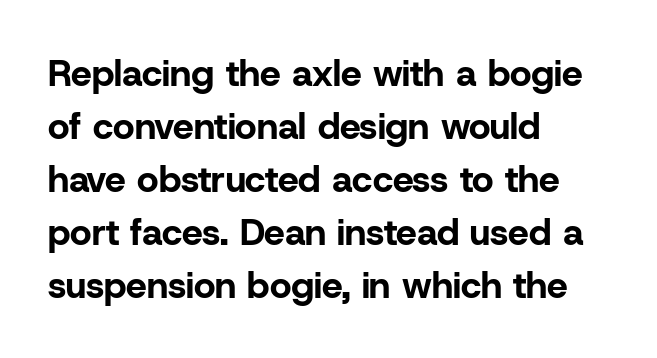
Is there much room between lines? A standard amount, neither cramped nor airy. Just letters on the line, the space beneath them empty. Check where the strokes stop: nothing finishes them off — pure sans. The typesetting leans heavy: a genuine bold. Every character sits straight up, as roman type does.
